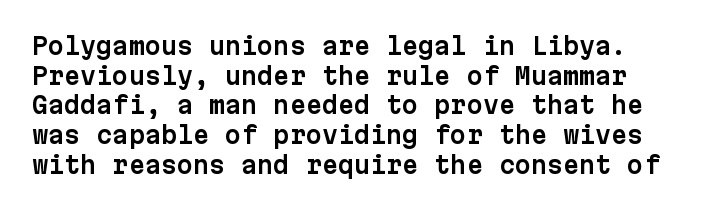
{"italic": "no", "underline": "no", "line_spacing": "normal", "line_spacing_ratio": 1.29, "letter_spacing": "normal", "letter_spacing_em": 0.0, "glyph_px": 23}
